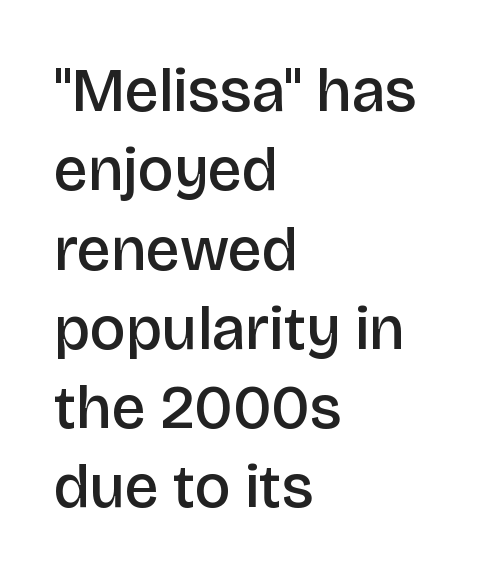
The image shows 61 px semibold sans-serif type, upright; set left-aligned, normal line spacing (1.3x), normal letter spacing, not underlined; low stroke contrast and a large x-height.
